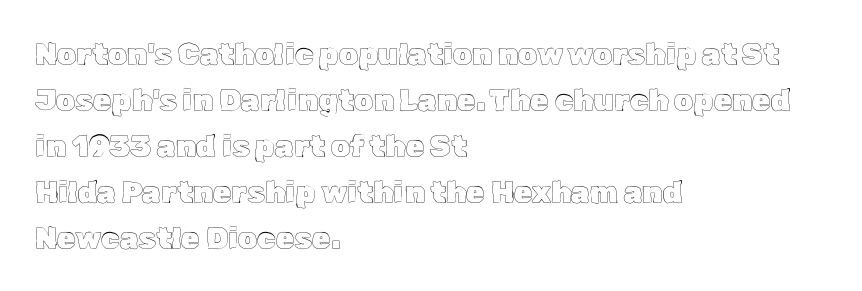
The specimen omits any rule beneath the text block's lines. Whoever set this chose a conventional vertical rhythm. The ragged edge is on the right, which tells us the setting is flush left. Think of a printed novel: that variable character pitch is what you see here. It's the straight-up-and-down kind of type. Nothing unusual about the tracking: characters are spaced as the font intends.
